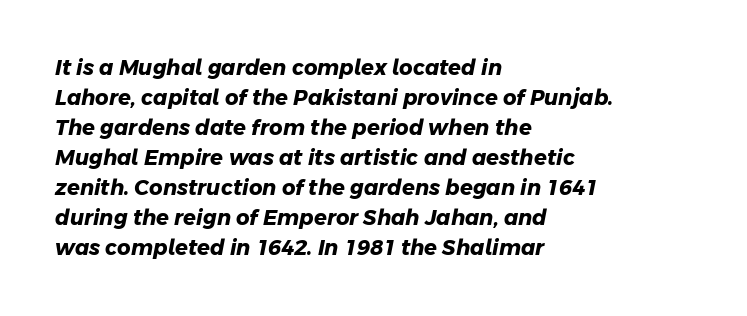
{"bold": "yes", "underline": "no", "align": "left", "line_spacing": "normal", "line_spacing_ratio": 1.43, "letter_spacing": "normal", "letter_spacing_em": 0.0, "glyph_px": 21}
